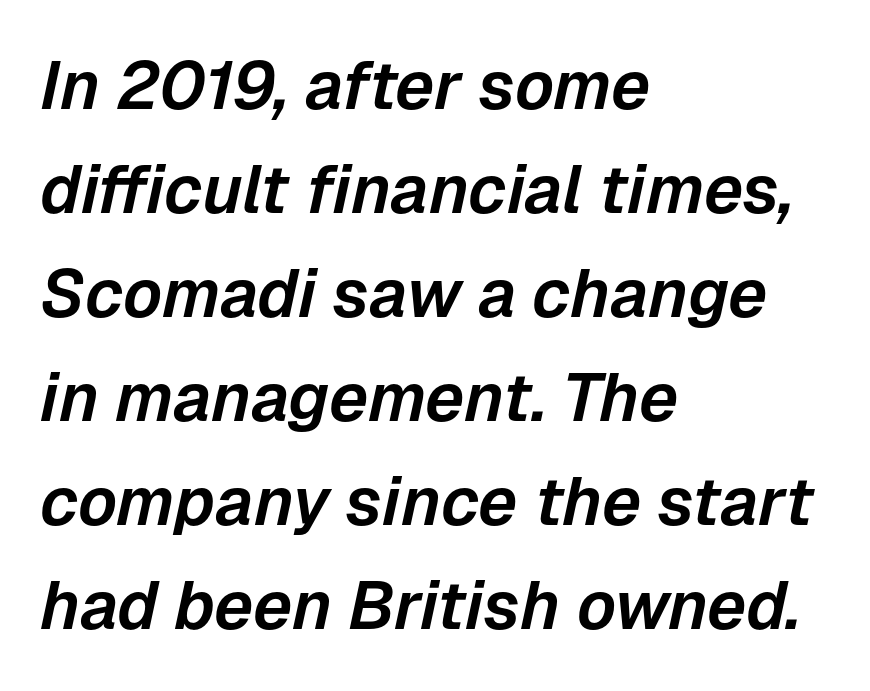
{"italic": "yes", "lean": "right", "slant_degrees": 12, "width": "normal", "stroke_contrast": "low", "x_height": "medium", "monospaced": "no", "underline": "no", "align": "left", "line_spacing": "normal", "line_spacing_ratio": 1.53, "letter_spacing": "normal", "letter_spacing_em": 0.0, "glyph_px": 68}
